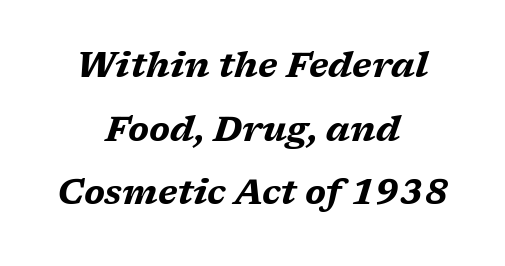
Q: Is the text bold? A: Yes.
Q: Is the text italic (slanted)? A: Yes, it leans right by about 17 degrees.
Q: Is the text underlined? A: No.
Q: How is the paragraph aligned? A: Centered.
Q: Is the spacing between letters normal or unusually wide? A: Normal.
Q: Width (condensed, normal, or wide)? A: Wide.
Q: Stroke contrast? A: Medium.
Q: x-height? A: Medium.
Q: Monospaced? A: No.
